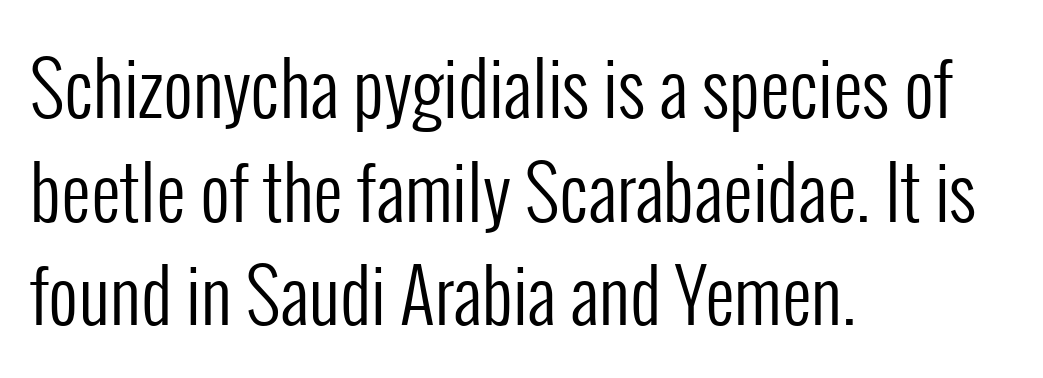
{"serif": "no", "italic": "no", "bold": "no", "weight": "regular", "width": "condensed", "stroke_contrast": "low", "x_height": "medium", "monospaced": "no", "underline": "no", "align": "left", "line_spacing": "normal", "line_spacing_ratio": 1.42, "letter_spacing": "normal", "letter_spacing_em": 0.0, "glyph_px": 73}
